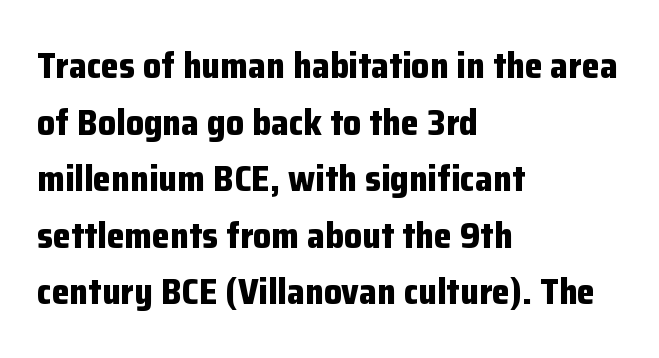
Q: Is the text bold? A: Yes.
Q: Is the text italic (slanted)? A: No, it is upright.
Q: Is the typeface a serif or a sans-serif typeface? A: Sans-serif.
Q: Is the text underlined? A: No.
Q: How is the paragraph aligned? A: Left-aligned.
Q: Is the spacing between letters normal or unusually wide? A: Normal.
Q: Is the spacing between lines tight, normal or loose? A: Normal.
Q: Width (condensed, normal, or wide)? A: Normal.
Q: Stroke contrast? A: Low.
Q: x-height? A: Medium.
Q: Monospaced? A: No.
